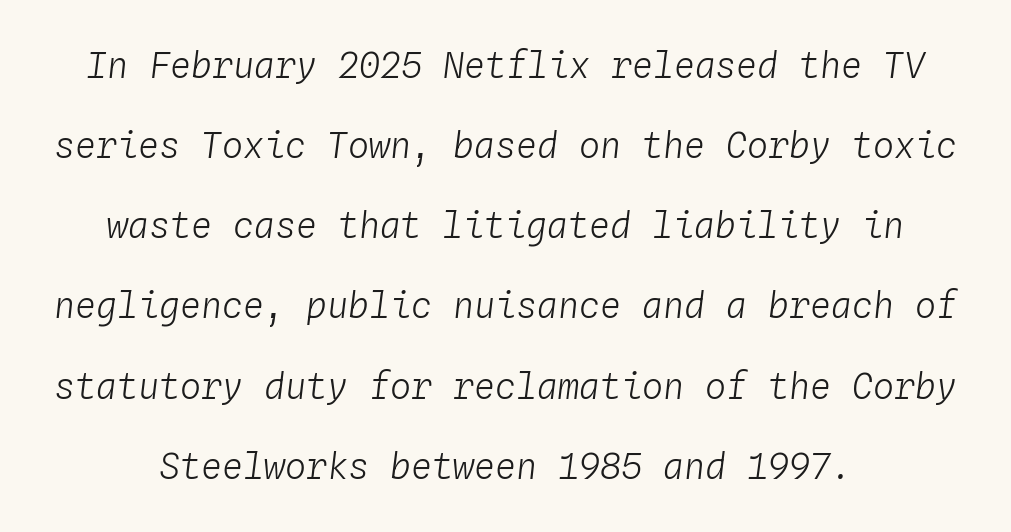
Leading is clearly above the norm, producing a sparse column. Style check: oblique. Every character here occupies the same horizontal width, giving the sample a typewriter-like rhythm. The text block is weighted toward neither margin, spreading evenly from the middle.
